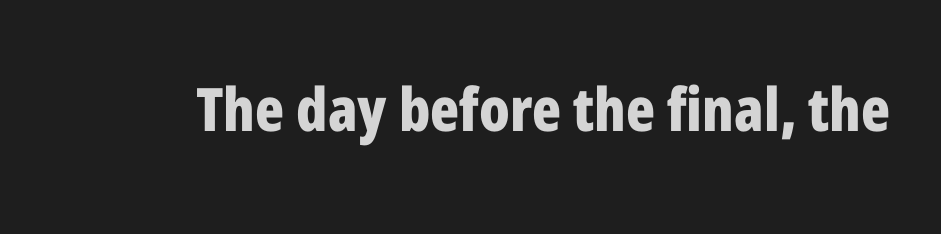
{"serif": "no", "italic": "no", "bold": "yes", "weight": "bold", "width": "condensed", "stroke_contrast": "low", "x_height": "medium", "monospaced": "no", "underline": "no", "letter_spacing": "normal", "letter_spacing_em": 0.0, "glyph_px": 60}
